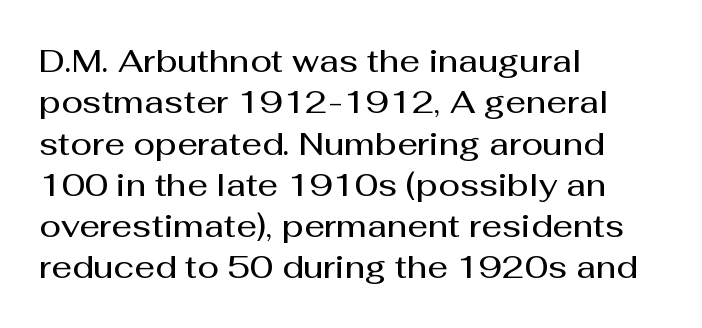
Rows of type keep a routine distance in the vertical direction. A somewhat darkened texture: the type is semibold rather than bold. Letter spacing: default. Varying glyph widths throughout — classic text-font behaviour. This is roman type, the default non-slanted kind. Leftover space on each line is placed entirely after the last word.
